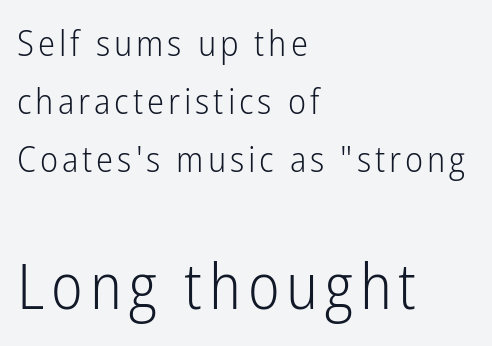
Q: Is the text bold? A: No.
Q: Is the text italic (slanted)? A: No, it is upright.
Q: Is the typeface a serif or a sans-serif typeface? A: Sans-serif.
Q: Is the text underlined? A: No.
Q: How is the paragraph aligned? A: Left-aligned.
Q: Is the spacing between lines tight, normal or loose? A: Normal.
Q: Which block of text is set in a larger size, the first (top) or the second (bottom)? A: The second (bottom) one.
Q: Width (condensed, normal, or wide)? A: Condensed.
Q: Stroke contrast? A: Low.
Q: x-height? A: Medium.
Q: Monospaced? A: No.
